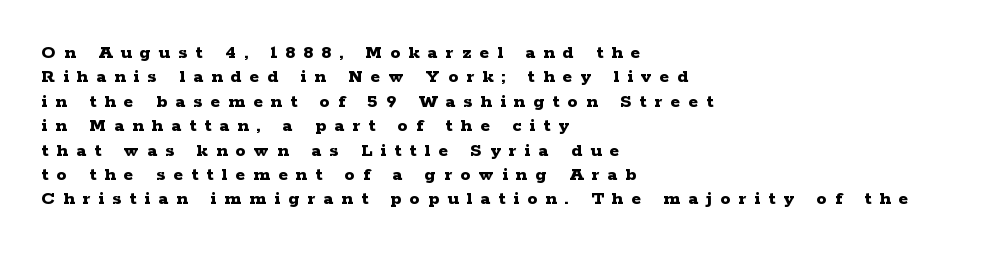
Q: Is the text bold? A: Yes.
Q: Is the text italic (slanted)? A: No, it is upright.
Q: Is the text underlined? A: No.
Q: How is the paragraph aligned? A: Left-aligned.
Q: Is the spacing between letters normal or unusually wide? A: Unusually wide.
